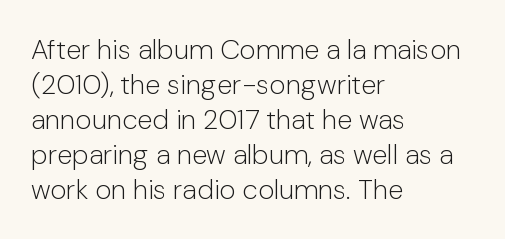
The image shows 28 px light sans-serif type, upright; set left-aligned, normal line spacing (1.25x), normal letter spacing, not underlined; low stroke contrast and a medium x-height.
